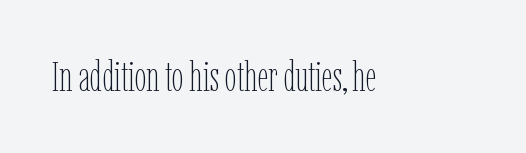
Is this a fixed-width face? No — the glyphs have proportional, varying widths. Observe the ordinary spacing: letters are neighbours, not strangers. Quick note: not italic, upright. Summary of weight: not heavy and not bold.
